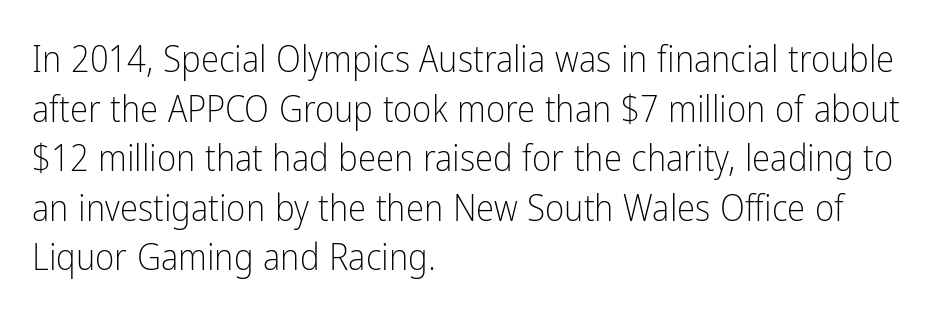
The image shows 37 px light, condensed sans-serif type, upright; set left-aligned, normal line spacing (1.34x), normal letter spacing, not underlined; low stroke contrast and a medium x-height.
